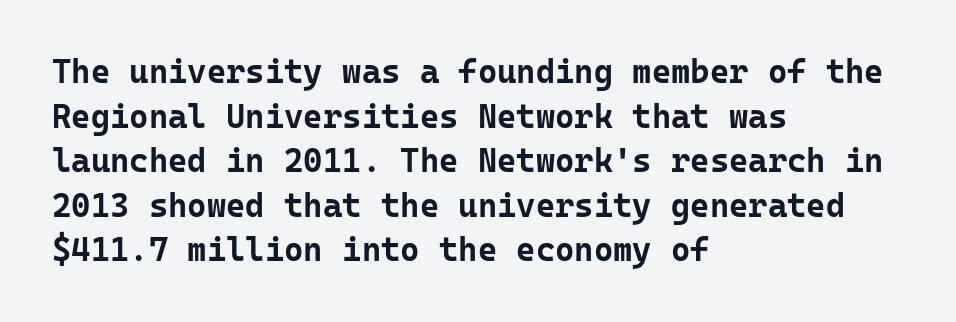
{"serif": "no", "italic": "no", "bold": "yes", "weight": "bold", "width": "normal", "stroke_contrast": "low", "x_height": "medium", "monospaced": "yes", "underline": "no", "align": "left", "line_spacing": "normal", "line_spacing_ratio": 1.35, "letter_spacing": "normal", "letter_spacing_em": 0.0, "glyph_px": 33}
